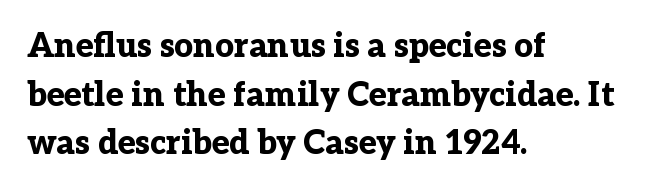
The image shows 33 px bold serif type, upright; set left-aligned, normal line spacing (1.47x), normal letter spacing, not underlined; low stroke contrast and a medium x-height.
